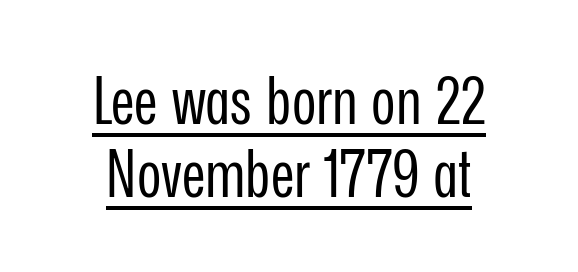
Q: Is the text bold? A: No.
Q: Is the text italic (slanted)? A: No, it is upright.
Q: Is the typeface a serif or a sans-serif typeface? A: Sans-serif.
Q: Is the text underlined? A: Yes.
Q: How is the paragraph aligned? A: Centered.
Q: Is the spacing between letters normal or unusually wide? A: Normal.
Q: Is the spacing between lines tight, normal or loose? A: Tight.
Q: Width (condensed, normal, or wide)? A: Condensed.
Q: Stroke contrast? A: Low.
Q: x-height? A: Medium.
Q: Monospaced? A: No.
